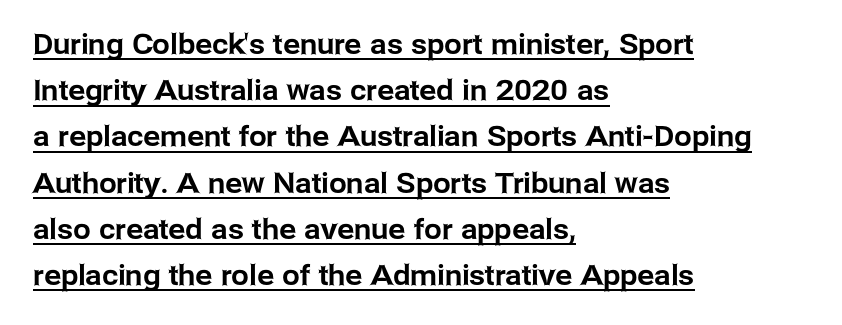
Unlike a traditional serif, this face leaves its strokes unadorned. Tracking here is standard; glyphs follow each other at the usual distance. Does the leading feel generous? No, just average. This rendering features underlined lettering. The face used here is proportionally spaced, like ordinary book or web type.
